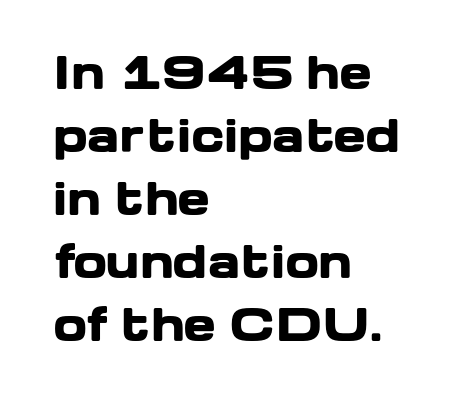
{"serif": "no", "italic": "no", "bold": "yes", "weight": "heavy", "width": "wide", "stroke_contrast": "low", "x_height": "medium", "monospaced": "no", "underline": "no", "align": "left", "line_spacing": "normal", "line_spacing_ratio": 1.43, "letter_spacing": "normal", "letter_spacing_em": 0.0, "glyph_px": 44}
